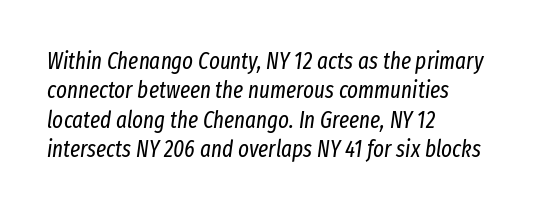
Q: Is the text bold? A: No.
Q: Is the text italic (slanted)? A: Yes, it leans right by about 8 degrees.
Q: Is the text underlined? A: No.
Q: How is the paragraph aligned? A: Left-aligned.
Q: Is the spacing between letters normal or unusually wide? A: Normal.
Q: Is the spacing between lines tight, normal or loose? A: Normal.
